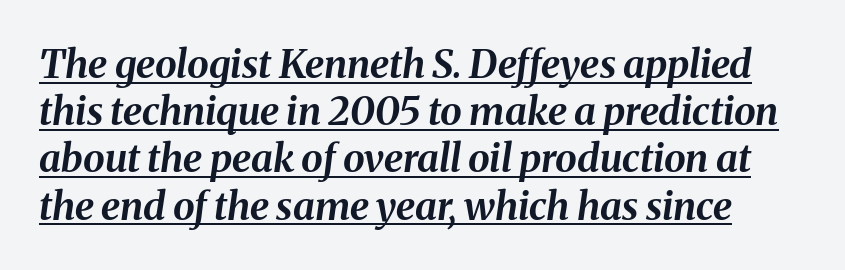
Q: Is the text bold? A: Yes.
Q: Is the text italic (slanted)? A: Yes, it leans right by about 8 degrees.
Q: Is the text underlined? A: Yes.
Q: Is the spacing between letters normal or unusually wide? A: Normal.
Q: Width (condensed, normal, or wide)? A: Normal.
Q: Stroke contrast? A: Medium.
Q: x-height? A: Medium.
Q: Monospaced? A: No.
